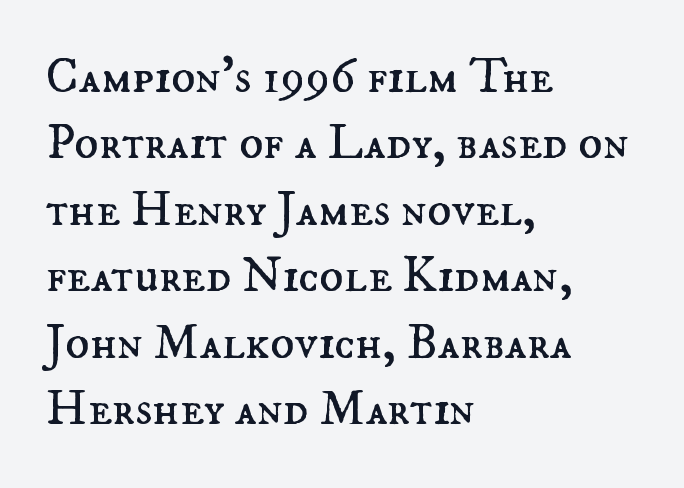
The image shows 50 px regular-weight type, upright; set left-aligned, normal line spacing (1.33x), normal letter spacing, not underlined; medium stroke contrast and a small x-height.
